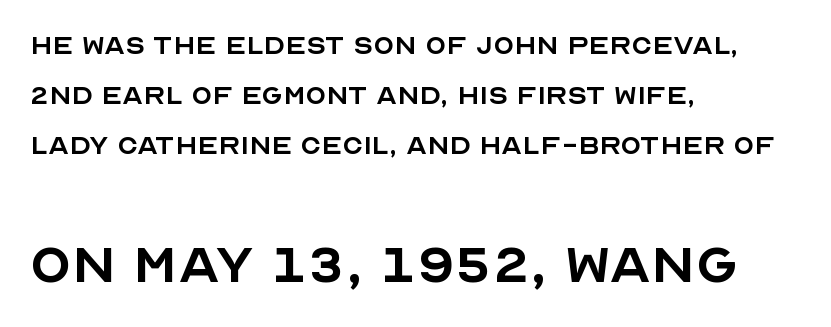
{"serif": "no", "italic": "no", "bold": "no", "weight": "regular", "width": "normal", "x_height": "large", "monospaced": "no", "underline": "no", "align": "left", "line_spacing": "normal", "line_spacing_ratio": 1.47, "letter_spacing": "normal", "letter_spacing_em": 0.0, "larger_block": "second", "size_ratio": 2.0, "glyph_px": 68}
